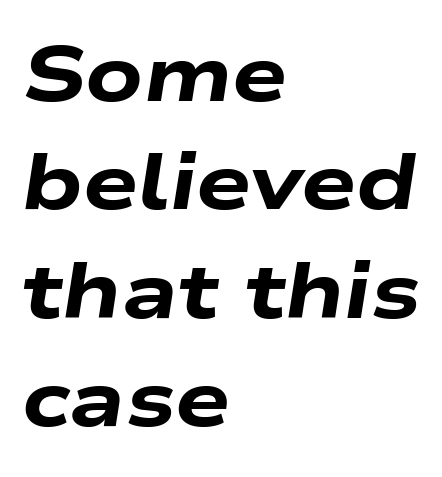
The image shows 78 px heavy, wide type, italic (leaning right); set left-aligned, normal line spacing (1.39x), normal letter spacing, not underlined; low stroke contrast and a medium x-height.
